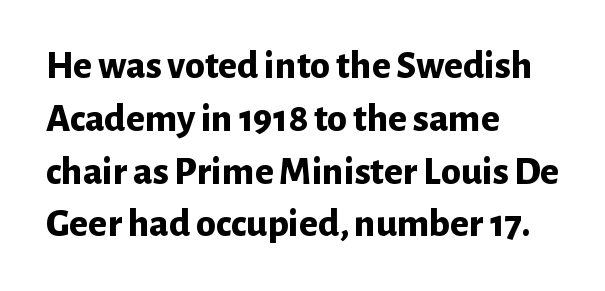
{"serif": "no", "italic": "no", "bold": "yes", "weight": "bold", "width": "normal", "stroke_contrast": "low", "x_height": "medium", "monospaced": "no", "underline": "no", "align": "left", "line_spacing": "normal", "line_spacing_ratio": 1.32, "letter_spacing": "normal", "letter_spacing_em": 0.0, "glyph_px": 40}
